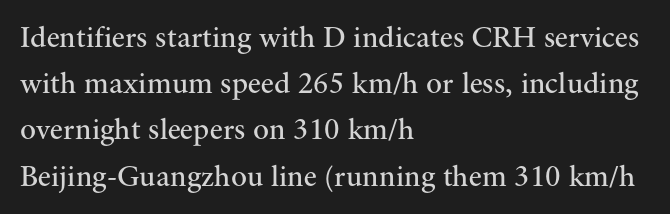
{"serif": "yes", "italic": "no", "bold": "no", "weight": "regular", "width": "normal", "stroke_contrast": "medium", "x_height": "small", "monospaced": "no", "underline": "no", "align": "left", "line_spacing": "normal", "line_spacing_ratio": 1.54, "letter_spacing": "normal", "letter_spacing_em": 0.0, "glyph_px": 30}
